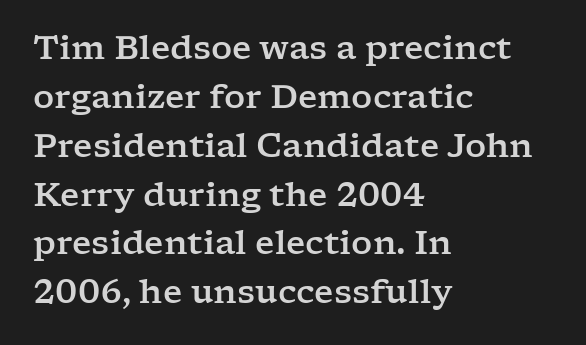
Q: Is the text italic (slanted)? A: No, it is upright.
Q: Is the typeface a serif or a sans-serif typeface? A: Serif.
Q: Is the text underlined? A: No.
Q: How is the paragraph aligned? A: Left-aligned.
Q: Is the spacing between letters normal or unusually wide? A: Normal.
Q: Is the spacing between lines tight, normal or loose? A: Normal.
Q: Width (condensed, normal, or wide)? A: Wide.
Q: Stroke contrast? A: Low.
Q: x-height? A: Medium.
Q: Monospaced? A: No.
